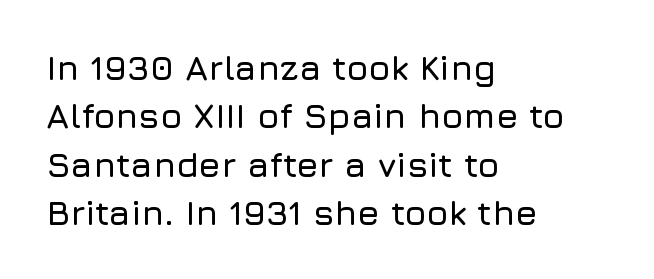
{"serif": "no", "italic": "no", "width": "normal", "stroke_contrast": "low", "x_height": "medium", "monospaced": "no", "underline": "no", "align": "left", "line_spacing": "normal", "line_spacing_ratio": 1.38, "letter_spacing": "normal", "letter_spacing_em": 0.0, "glyph_px": 35}
